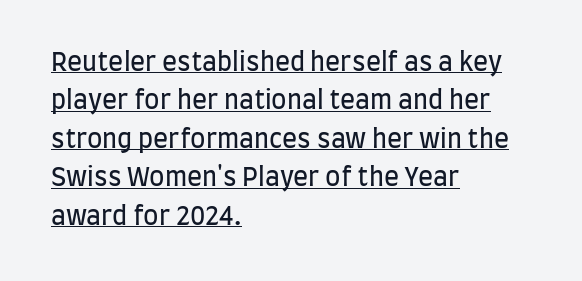
{"italic": "no", "bold": "no", "underline": "yes", "align": "left", "line_spacing": "normal", "line_spacing_ratio": 1.54, "letter_spacing": "normal", "letter_spacing_em": 0.0, "glyph_px": 25}
